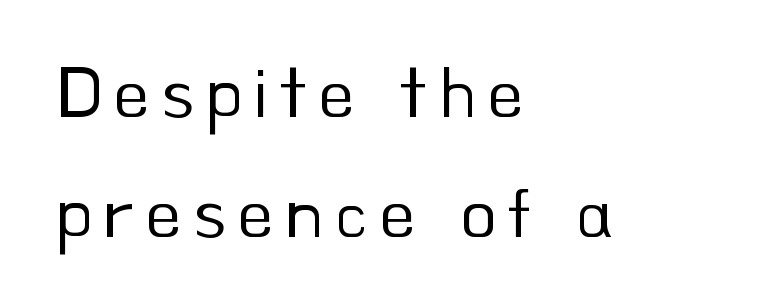
No feet cap the strokes, marking this as sans-serif type. This reads as an unemphasized weight, regular at the heaviest. One-word summary of the alignment: left. Underlining? Definitely not there.
